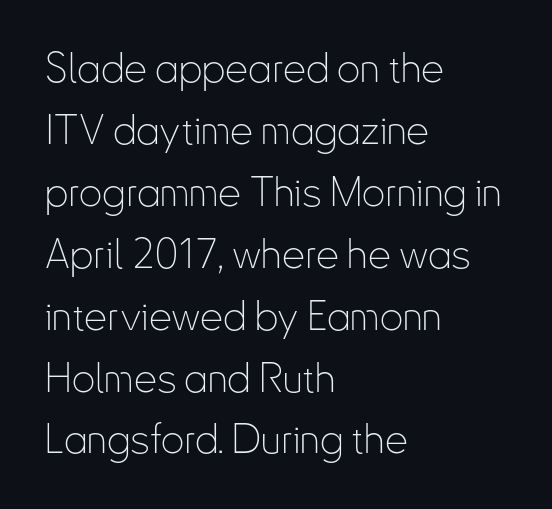
The text block is weighted toward the left margin, trailing off unevenly rightward. Every character sits straight up, as roman type does. Examine the stroke ends and you'll find no serifs. What's the leading like? Ordinary, nothing unusual. The face used here is rendered with its standard letterfit. Spacing verdict: proportional, widths tailored to each character.
